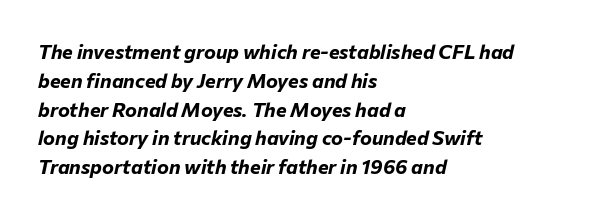
The image shows 20 px bold type, italic (leaning right); set left-aligned, normal line spacing (1.44x), normal letter spacing, not underlined.
